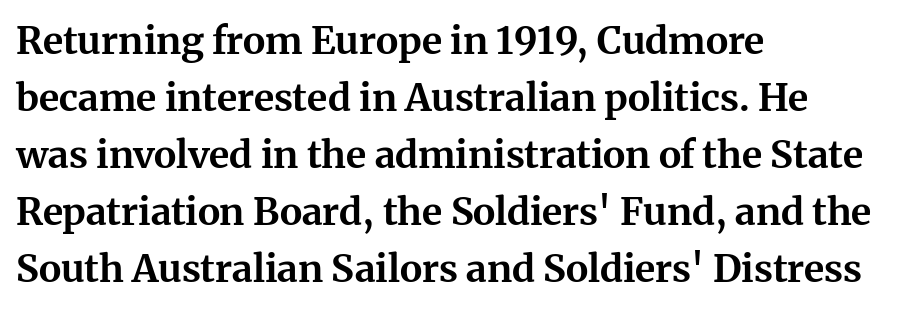
Q: Is the text bold? A: Yes.
Q: Is the text italic (slanted)? A: No, it is upright.
Q: Is the typeface a serif or a sans-serif typeface? A: Serif.
Q: Is the text underlined? A: No.
Q: How is the paragraph aligned? A: Left-aligned.
Q: Is the spacing between letters normal or unusually wide? A: Normal.
Q: Is the spacing between lines tight, normal or loose? A: Normal.
Q: Width (condensed, normal, or wide)? A: Normal.
Q: Stroke contrast? A: Medium.
Q: x-height? A: Medium.
Q: Monospaced? A: No.
